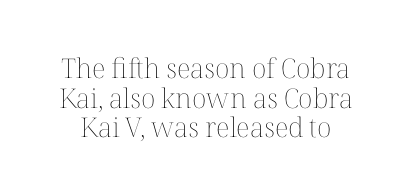
{"italic": "no", "bold": "no", "underline": "no", "line_spacing": "tight", "line_spacing_ratio": 1.1, "letter_spacing": "normal", "letter_spacing_em": 0.0, "glyph_px": 27}
